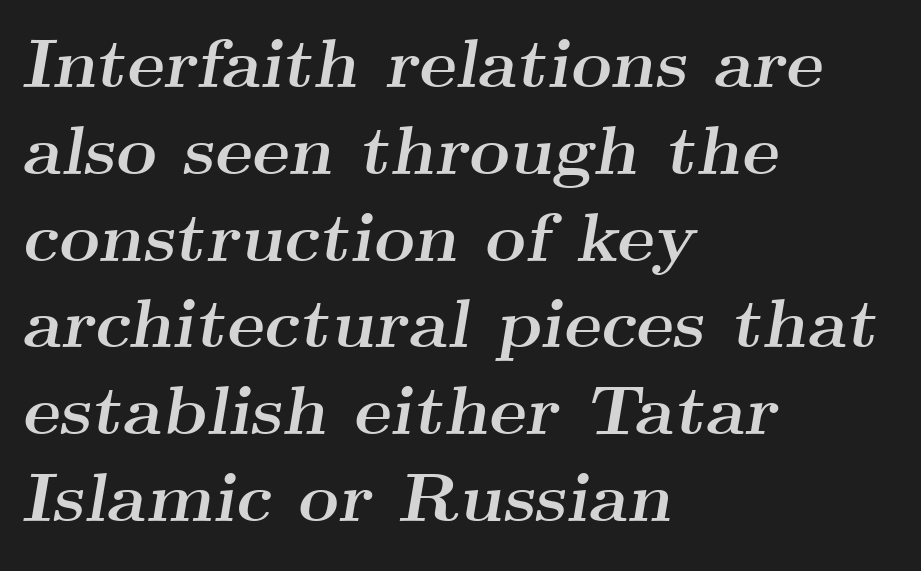
Q: Is the text bold? A: Yes.
Q: Is the text italic (slanted)? A: Yes, it leans right by about 9 degrees.
Q: Is the typeface a serif or a sans-serif typeface? A: Serif.
Q: Is the text underlined? A: No.
Q: How is the paragraph aligned? A: Left-aligned.
Q: Is the spacing between letters normal or unusually wide? A: Normal.
Q: Width (condensed, normal, or wide)? A: Wide.
Q: Stroke contrast? A: Medium.
Q: x-height? A: Small.
Q: Monospaced? A: No.
